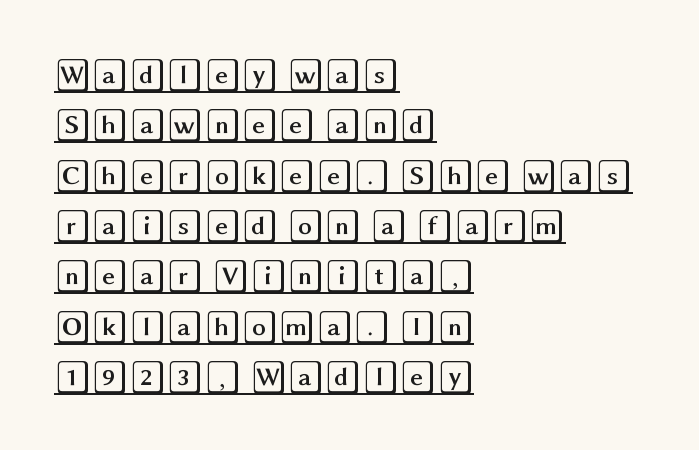
The passage is arranged the way most books set body copy — flush left. A normal amount of white space separates one row of letters from the next. This sample uses plain, unmodified letter spacing. Every stem runs plumb, perpendicular to the baseline. Decoration check: the copy is underlined.
